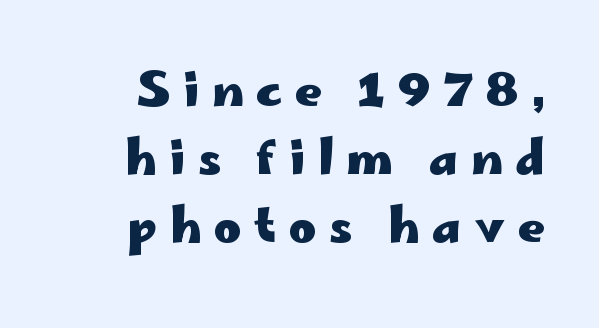
Quick note: interline space is typical. Quick note: not italic, upright. Proportional: the letters do not fall into vertical columns. Each glyph is drawn with heavy, bold strokes. The passage shown has open, widely tracked lettering throughout. No word sits above an underline.
